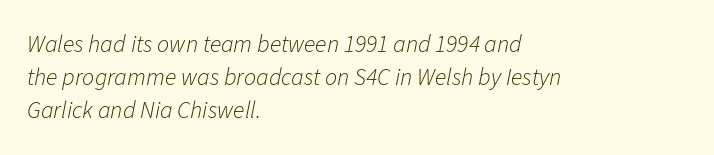
The image shows 24 px text type, italic (leaning right); set left-aligned, normal line spacing (1.37x), normal letter spacing, not underlined.
